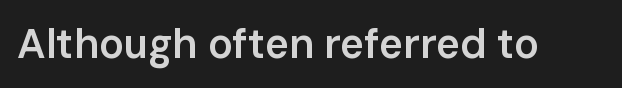
Q: Is the text bold? A: Semi-bold.
Q: Is the text italic (slanted)? A: No, it is upright.
Q: Is the typeface a serif or a sans-serif typeface? A: Sans-serif.
Q: Is the text underlined? A: No.
Q: Is the spacing between letters normal or unusually wide? A: Normal.
Q: Width (condensed, normal, or wide)? A: Normal.
Q: Stroke contrast? A: Low.
Q: x-height? A: Medium.
Q: Monospaced? A: No.
